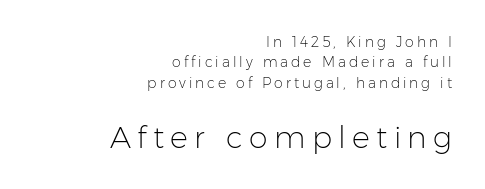
The image shows 30 px light sans-serif type, upright; set right-aligned, normal line spacing (1.45x), unusually wide letter spacing (+0.21 em), not underlined; the second (bottom) block is 2.14x larger; low stroke contrast and a medium x-height.
